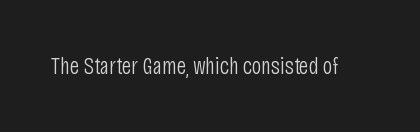
Only glyphs here, with clear space below each row. Notice how the stems are strictly vertical — no italics here. Between one letter and the next there's only the usual sliver of space. Is this a heavy cut? Hardly; it is regular or lighter.
